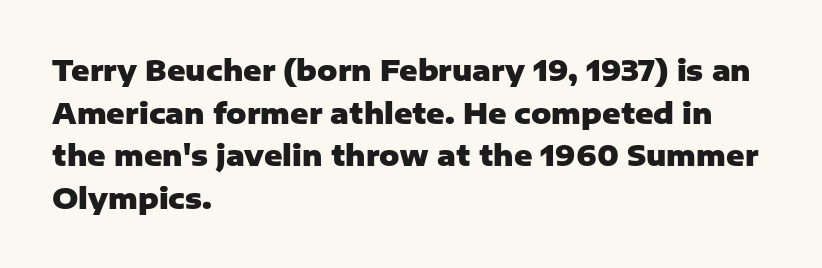
Q: Is the text bold? A: Yes.
Q: Is the text italic (slanted)? A: No, it is upright.
Q: Is the typeface a serif or a sans-serif typeface? A: Sans-serif.
Q: Is the text underlined? A: No.
Q: How is the paragraph aligned? A: Left-aligned.
Q: Is the spacing between letters normal or unusually wide? A: Normal.
Q: Is the spacing between lines tight, normal or loose? A: Normal.
Q: Width (condensed, normal, or wide)? A: Normal.
Q: Stroke contrast? A: Low.
Q: x-height? A: Medium.
Q: Monospaced? A: No.
